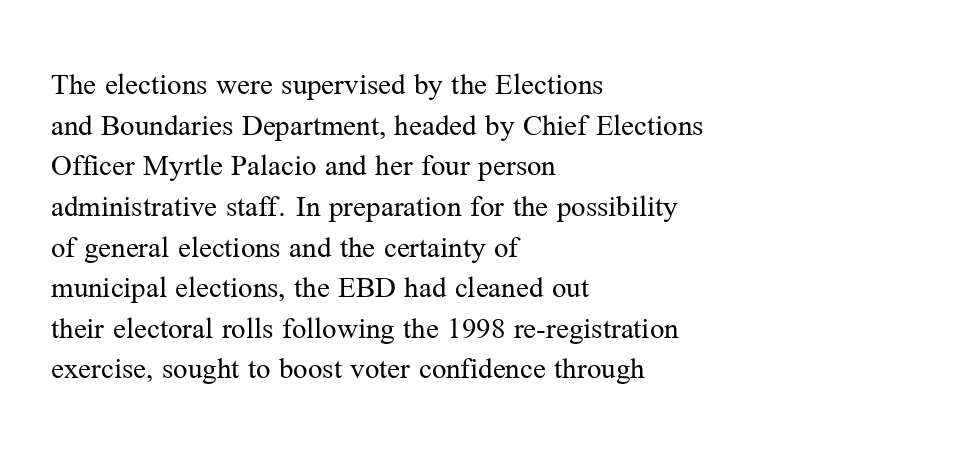
The image shows 32 px regular-weight serif type, upright; set left-aligned, normal line spacing (1.27x), normal letter spacing, not underlined; medium stroke contrast and a medium x-height.
